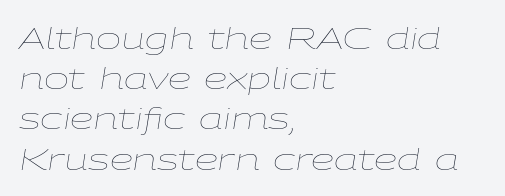
{"italic": "yes", "lean": "right", "slant_degrees": 9, "bold": "no", "weight": "thin", "width": "wide", "stroke_contrast": "low", "x_height": "medium", "monospaced": "no", "underline": "no", "align": "left", "line_spacing": "normal", "line_spacing_ratio": 1.34, "letter_spacing": "normal", "letter_spacing_em": 0.0, "glyph_px": 30}
